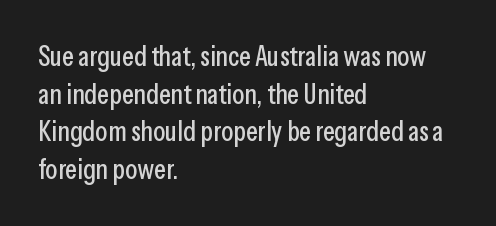
{"serif": "no", "italic": "no", "width": "condensed", "stroke_contrast": "low", "x_height": "medium", "monospaced": "no", "underline": "no", "align": "left", "line_spacing": "normal", "line_spacing_ratio": 1.34, "letter_spacing": "normal", "letter_spacing_em": 0.0, "glyph_px": 28}
